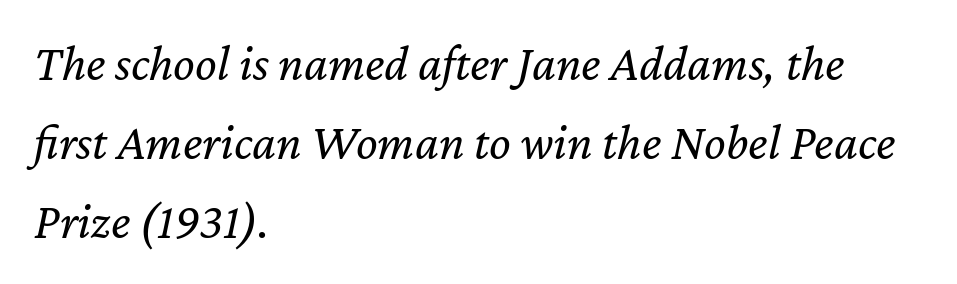
{"italic": "yes", "lean": "right", "slant_degrees": 12, "bold": "no", "weight": "regular", "width": "normal", "stroke_contrast": "low", "x_height": "medium", "monospaced": "no", "underline": "no", "align": "left", "line_spacing": "normal", "line_spacing_ratio": 1.55, "letter_spacing": "normal", "letter_spacing_em": 0.0, "glyph_px": 51}
